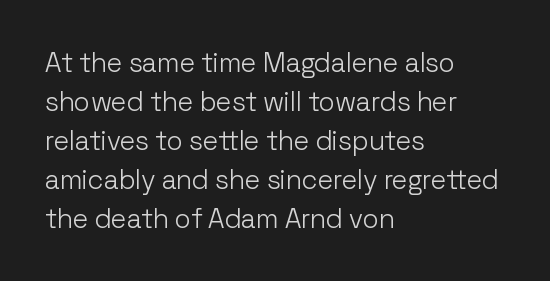
Nothing heavy about these letters — not bold at all. The block of text has a typical density, with ordinary space between rows. Posture: straight, roman, zero tilt. Quick note: underline off. The letterforms sit shoulder to shoulder at normal distance.
